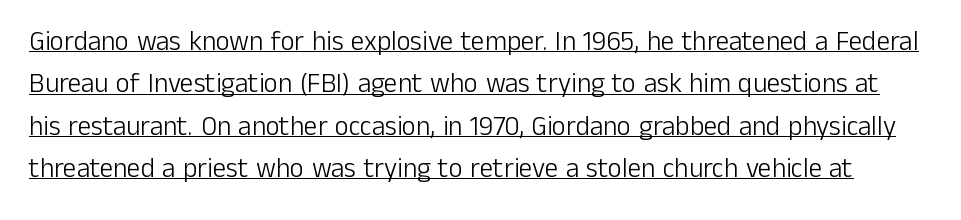
The image shows 27 px text type, upright; set normal line spacing (1.57x), normal letter spacing, underlined.
